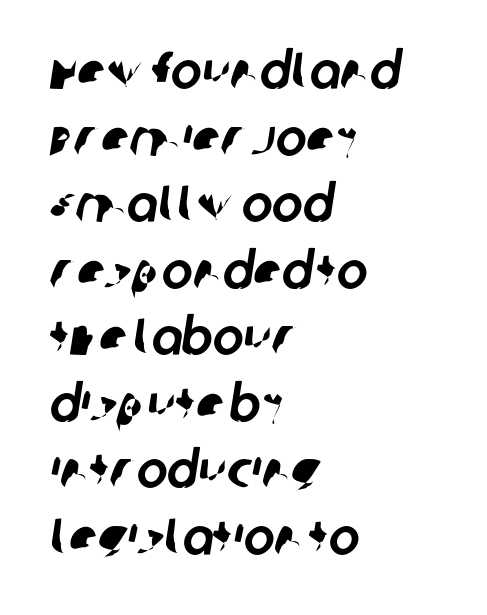
The image shows 52 px sans-serif type; set left-aligned, normal line spacing (1.28x), normal letter spacing, not underlined; low stroke contrast and a large x-height.
